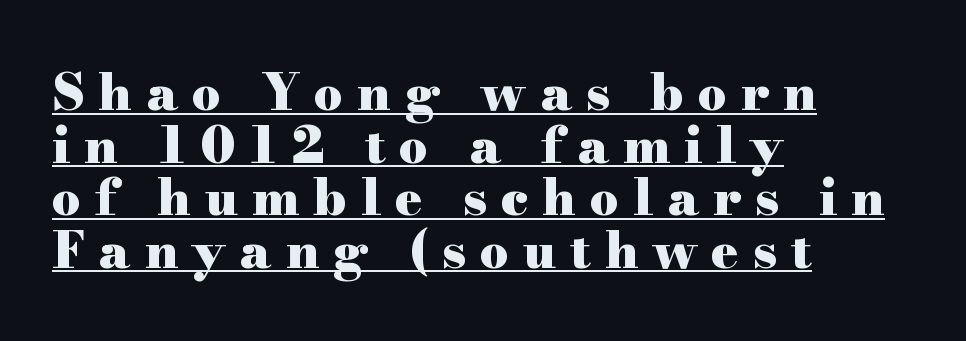
The image shows 51 px heavy, wide serif type, upright; set left-aligned, tight line spacing (1.03x), unusually wide letter spacing (+0.27 em), underlined; high stroke contrast and a small x-height.
